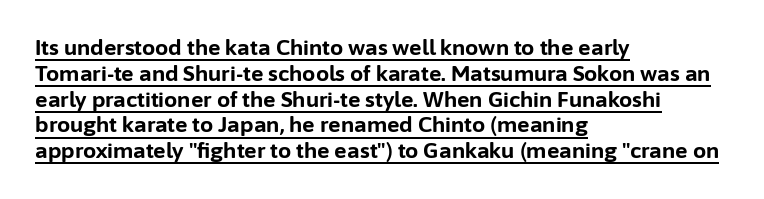
The rendering uses the underline text-decoration. Here the glyphs are tracked normally, forming tight word shapes. The face used here has the dense, thick strokes of a bold. Do the letters lean? They stand straight. Leftover space on each line is placed entirely after the last word.
